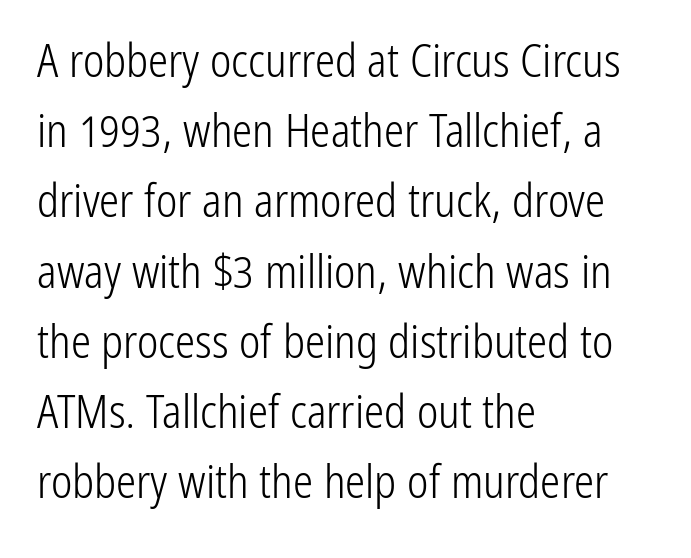
{"serif": "no", "italic": "no", "bold": "no", "weight": "light", "width": "condensed", "stroke_contrast": "low", "x_height": "medium", "monospaced": "no", "underline": "no", "align": "left", "line_spacing": "normal", "line_spacing_ratio": 1.56, "letter_spacing": "normal", "letter_spacing_em": 0.0, "glyph_px": 45}
